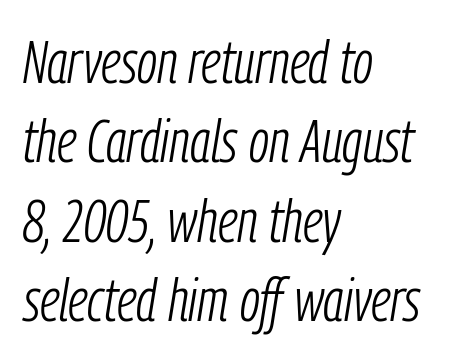
Q: Is the text bold? A: No.
Q: Is the text italic (slanted)? A: Yes, it leans right by about 9 degrees.
Q: Is the text underlined? A: No.
Q: How is the paragraph aligned? A: Left-aligned.
Q: Is the spacing between letters normal or unusually wide? A: Normal.
Q: Is the spacing between lines tight, normal or loose? A: Normal.
Q: Width (condensed, normal, or wide)? A: Condensed.
Q: Stroke contrast? A: Low.
Q: x-height? A: Medium.
Q: Monospaced? A: No.
